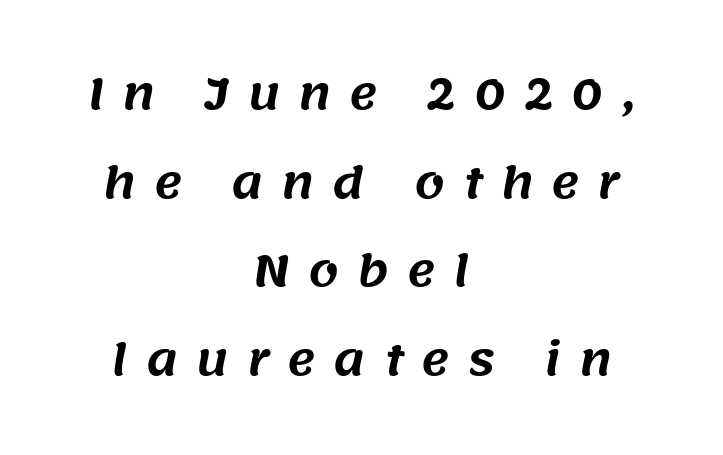
{"serif": "no", "width": "normal", "stroke_contrast": "medium", "x_height": "large", "monospaced": "no", "underline": "no", "align": "center", "line_spacing": "loose", "line_spacing_ratio": 2.06, "letter_spacing": "wide", "letter_spacing_em": 0.42, "glyph_px": 43}
